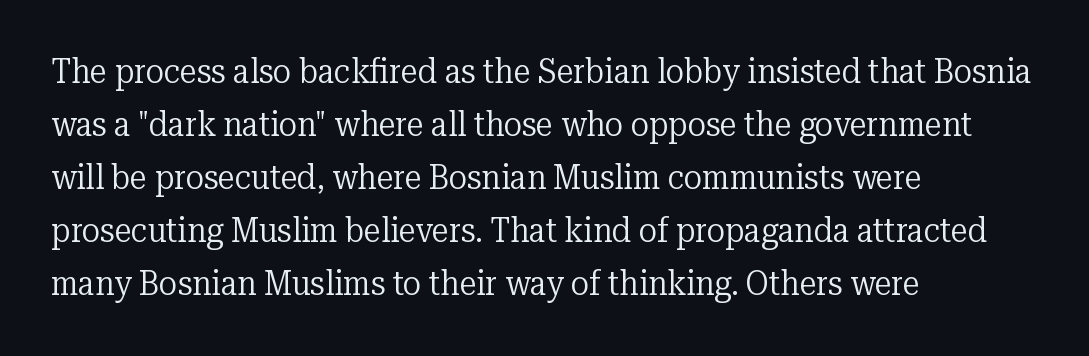
Q: Is the text bold? A: No.
Q: Is the text italic (slanted)? A: No, it is upright.
Q: Is the typeface a serif or a sans-serif typeface? A: Serif.
Q: Is the text underlined? A: No.
Q: How is the paragraph aligned? A: Left-aligned.
Q: Is the spacing between letters normal or unusually wide? A: Normal.
Q: Is the spacing between lines tight, normal or loose? A: Normal.
Q: Width (condensed, normal, or wide)? A: Normal.
Q: Stroke contrast? A: Low.
Q: x-height? A: Medium.
Q: Monospaced? A: No.
